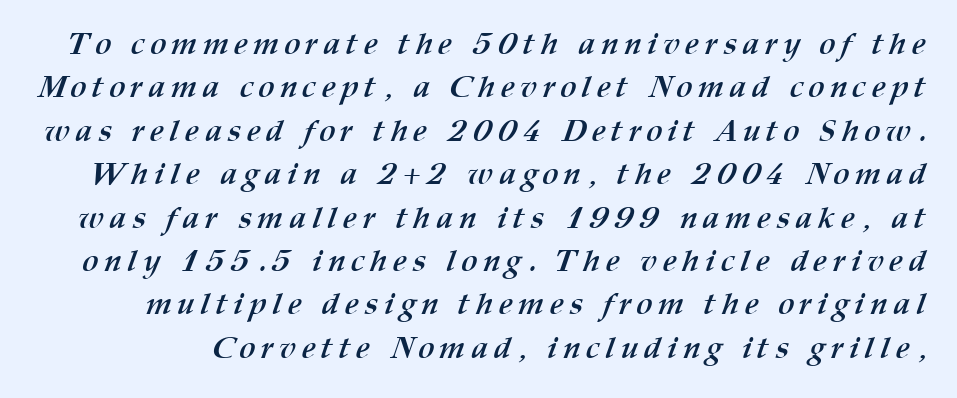
{"bold": "yes", "weight": "semibold", "width": "normal", "stroke_contrast": "medium", "x_height": "medium", "monospaced": "no", "underline": "no", "line_spacing": "normal", "line_spacing_ratio": 1.4, "glyph_px": 31}
